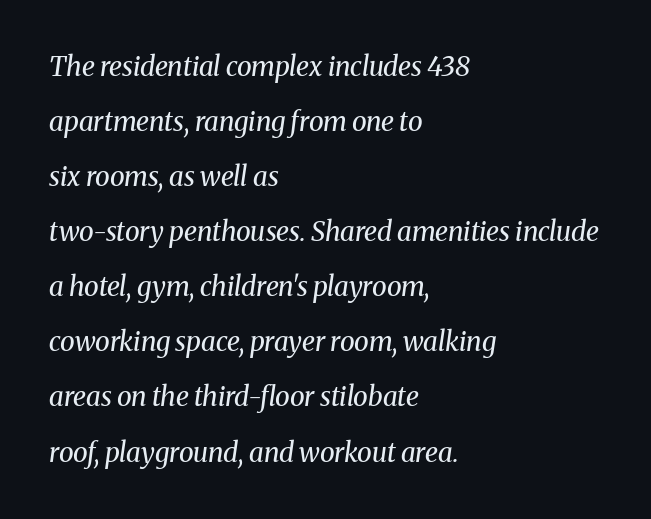
The image shows 27 px text type, italic (leaning right); set left-aligned, loose line spacing (2.04x), normal letter spacing, not underlined.
